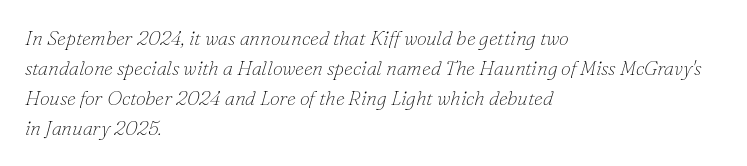
Slant detected: the letters are inclined. Any mark beneath the type? The region is blank. Every row of glyphs begins at an identical x-position on the left. The line texture is even and compact thanks to regular tracking. The space between consecutive lines is moderate. Weight: regular or lighter.
